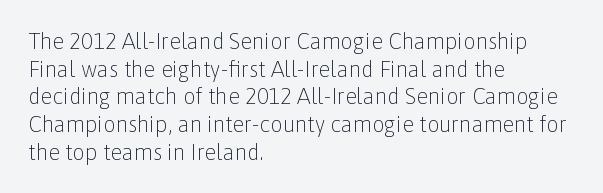
The typeface has the unassuming heft of standard copy or less. Vertical strokes here are truly vertical. A clean baseline with only descenders dipping below it. Default kerning and tracking; the words read as compact shapes.
